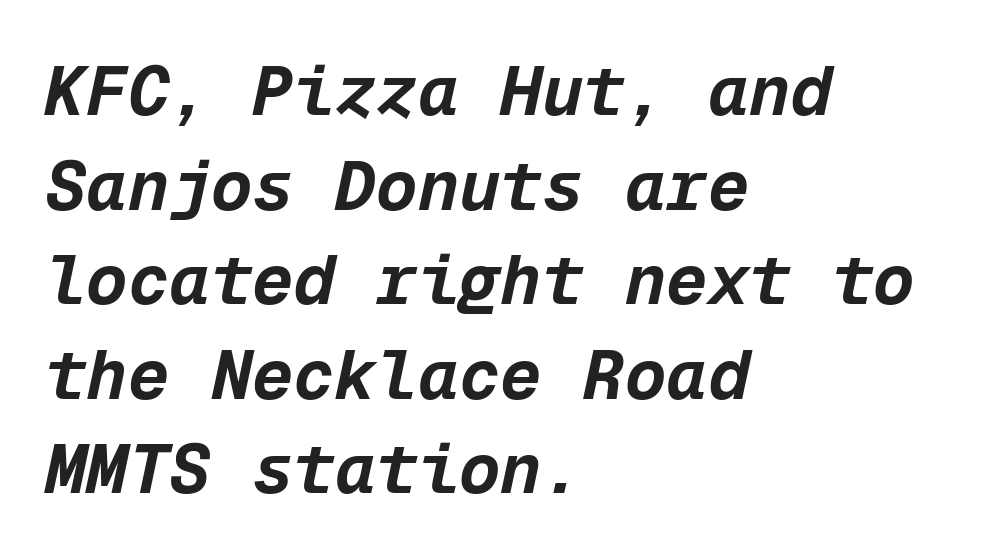
The image shows 69 px bold type, italic (leaning right), monospaced; set left-aligned, normal line spacing (1.37x), normal letter spacing, not underlined; low stroke contrast and a medium x-height.
